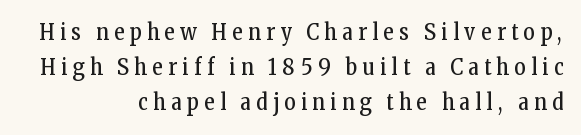
Q: Is the text bold? A: No.
Q: Is the text italic (slanted)? A: No, it is upright.
Q: Is the text underlined? A: No.
Q: How is the paragraph aligned? A: Right-aligned.
Q: Is the spacing between letters normal or unusually wide? A: Unusually wide.
Q: Is the spacing between lines tight, normal or loose? A: Normal.
